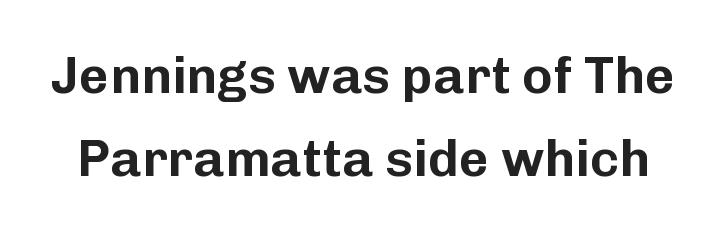
The gaps between neighbouring characters are ordinary and unremarkable. It's the straight-up-and-down kind of type. Check where the strokes stop: nothing finishes them off — pure sans. Just letters on the line, the space beneath them empty. Summary of vertical rhythm: regular, with standard interline spacing. Character widths vary here, with narrow letters taking less room than wide ones.
